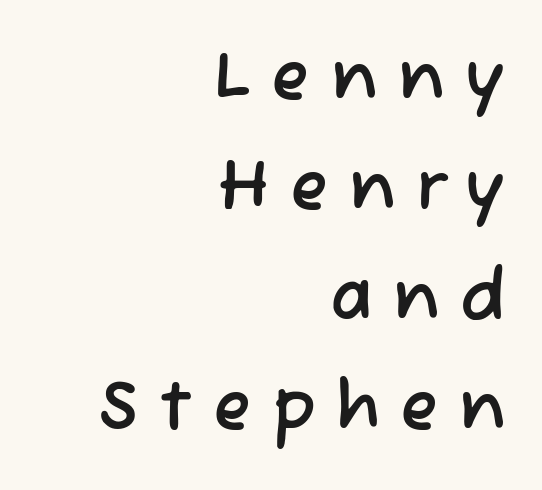
Type style note: lacks serifs. Inter-character spacing is expanded well beyond the font's built-in metrics. The typesetter chose a ragged-left arrangement here. The space beneath each line is pristine and unruled. A typesetter would call this proportional, since set widths differ per character.
